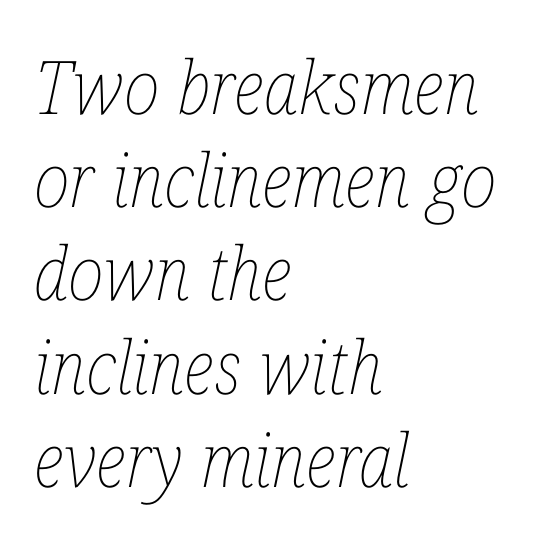
Compared with typical body copy, the letter spacing here is the same. The paragraph shown leans on its left margin. The letters look calm and open, with moderate or lighter stems. The face used here is proportionally spaced, like ordinary book or web type. You can tell it's italic because the verticals aren't actually vertical.
